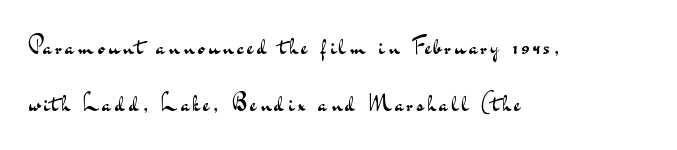
Q: Is the text bold? A: No.
Q: Is the text italic (slanted)? A: Yes.
Q: Is the text underlined? A: No.
Q: How is the paragraph aligned? A: Left-aligned.
Q: Is the spacing between lines tight, normal or loose? A: Loose.
